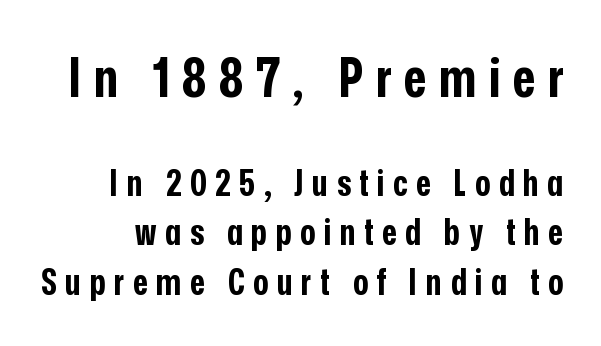
Q: Is the text bold? A: Yes.
Q: Is the text italic (slanted)? A: No, it is upright.
Q: Is the typeface a serif or a sans-serif typeface? A: Sans-serif.
Q: Is the text underlined? A: No.
Q: Is the spacing between letters normal or unusually wide? A: Unusually wide.
Q: Is the spacing between lines tight, normal or loose? A: Normal.
Q: Which block of text is set in a larger size, the first (top) or the second (bottom)? A: The first (top) one.
Q: Width (condensed, normal, or wide)? A: Condensed.
Q: Stroke contrast? A: Low.
Q: x-height? A: Medium.
Q: Monospaced? A: No.
